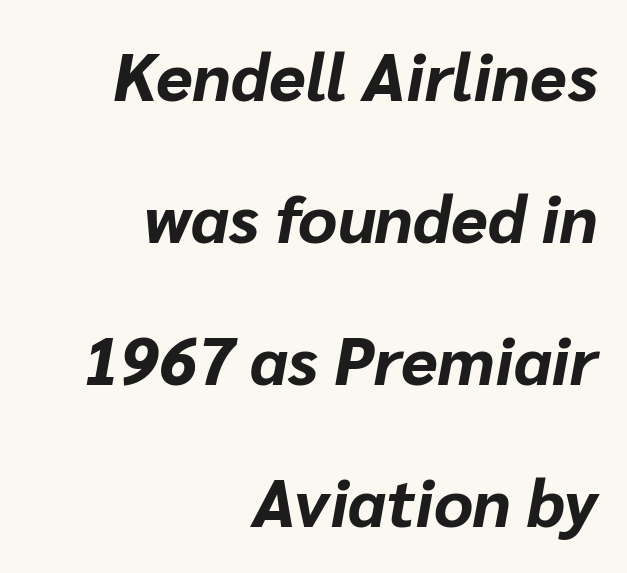
{"italic": "yes", "lean": "right", "slant_degrees": 10, "bold": "yes", "weight": "bold", "width": "normal", "stroke_contrast": "low", "x_height": "medium", "monospaced": "no", "underline": "no", "align": "right", "line_spacing": "loose", "line_spacing_ratio": 2.12, "letter_spacing": "normal", "letter_spacing_em": 0.0, "glyph_px": 67}
